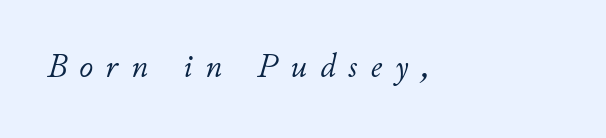
{"italic": "yes", "lean": "right", "slant_degrees": 11, "bold": "no", "weight": "light", "width": "normal", "stroke_contrast": "low", "x_height": "small", "monospaced": "no", "underline": "no", "align": "left", "letter_spacing": "wide", "letter_spacing_em": 0.38, "glyph_px": 34}
